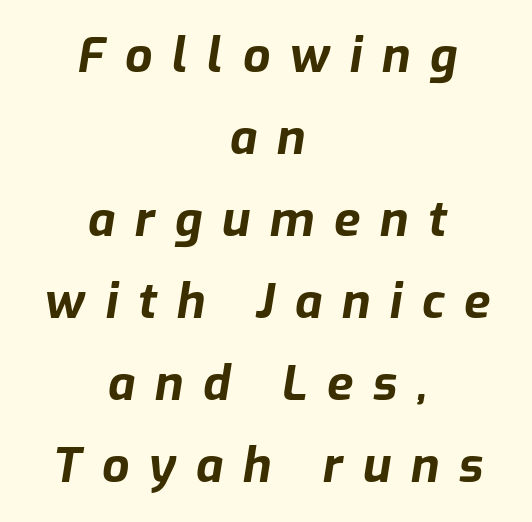
Q: Is the text bold? A: Yes.
Q: Is the text italic (slanted)? A: Yes, it leans right by about 9 degrees.
Q: Is the text underlined? A: No.
Q: How is the paragraph aligned? A: Centered.
Q: Is the spacing between letters normal or unusually wide? A: Unusually wide.
Q: Width (condensed, normal, or wide)? A: Normal.
Q: Stroke contrast? A: Low.
Q: x-height? A: Medium.
Q: Monospaced? A: No.
